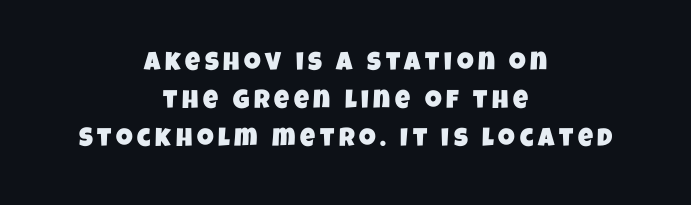
The image shows 26 px text type; set centered, normal line spacing (1.46x), not underlined.
